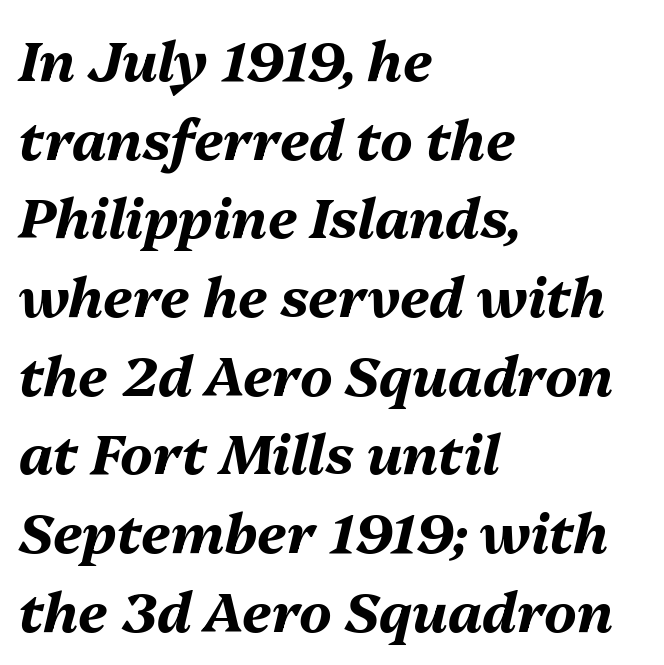
{"italic": "yes", "lean": "right", "slant_degrees": 13, "bold": "yes", "weight": "bold", "width": "normal", "stroke_contrast": "medium", "x_height": "medium", "monospaced": "no", "underline": "no", "align": "left", "line_spacing": "normal", "line_spacing_ratio": 1.43, "letter_spacing": "normal", "letter_spacing_em": 0.0, "glyph_px": 55}
